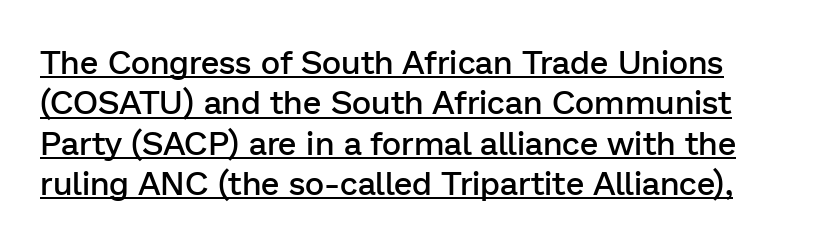
Q: Is the text bold? A: Semi-bold.
Q: Is the text italic (slanted)? A: No, it is upright.
Q: Is the typeface a serif or a sans-serif typeface? A: Sans-serif.
Q: Is the text underlined? A: Yes.
Q: Is the spacing between letters normal or unusually wide? A: Normal.
Q: Width (condensed, normal, or wide)? A: Normal.
Q: Stroke contrast? A: Low.
Q: x-height? A: Medium.
Q: Monospaced? A: No.
